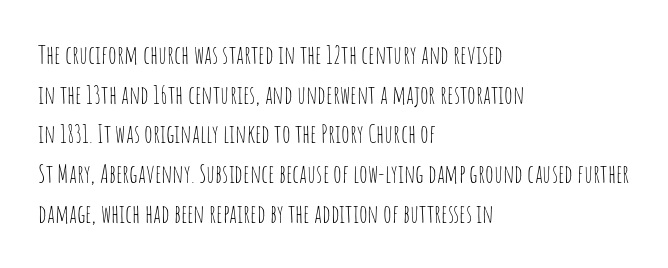
Q: Is the text bold? A: No.
Q: Is the text italic (slanted)? A: No, it is upright.
Q: Is the text underlined? A: No.
Q: How is the paragraph aligned? A: Left-aligned.
Q: Is the spacing between letters normal or unusually wide? A: Normal.
Q: Is the spacing between lines tight, normal or loose? A: Normal.
